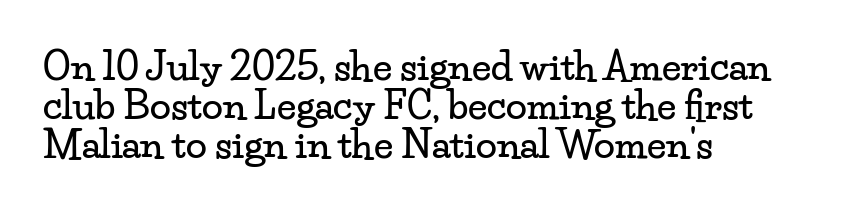
{"serif": "yes", "italic": "no", "width": "wide", "stroke_contrast": "low", "x_height": "small", "monospaced": "no", "underline": "no", "align": "left", "line_spacing": "tight", "line_spacing_ratio": 1.02, "letter_spacing": "normal", "letter_spacing_em": 0.0, "glyph_px": 38}
